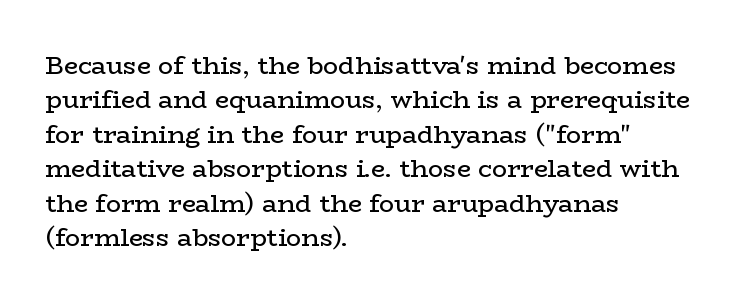
Q: Is the text bold? A: No.
Q: Is the text italic (slanted)? A: No, it is upright.
Q: Is the text underlined? A: No.
Q: How is the paragraph aligned? A: Left-aligned.
Q: Is the spacing between letters normal or unusually wide? A: Normal.
Q: Is the spacing between lines tight, normal or loose? A: Normal.
